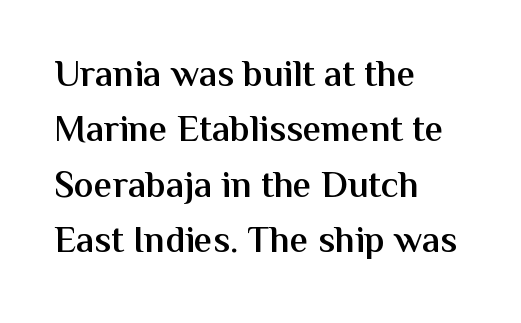
{"serif": "no", "italic": "no", "bold": "semi", "weight": "semibold", "width": "normal", "stroke_contrast": "medium", "x_height": "medium", "monospaced": "no", "underline": "no", "align": "left", "line_spacing": "normal", "line_spacing_ratio": 1.5, "letter_spacing": "normal", "letter_spacing_em": 0.0, "glyph_px": 37}
